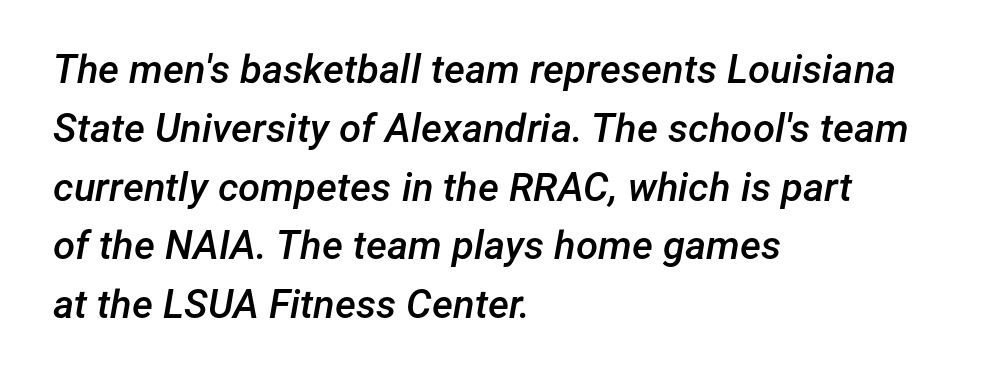
Q: Is the text bold? A: Semi-bold.
Q: Is the text italic (slanted)? A: Yes, it leans right by about 12 degrees.
Q: Is the text underlined? A: No.
Q: How is the paragraph aligned? A: Left-aligned.
Q: Is the spacing between letters normal or unusually wide? A: Normal.
Q: Is the spacing between lines tight, normal or loose? A: Normal.
Q: Width (condensed, normal, or wide)? A: Normal.
Q: Stroke contrast? A: Low.
Q: x-height? A: Medium.
Q: Monospaced? A: No.
